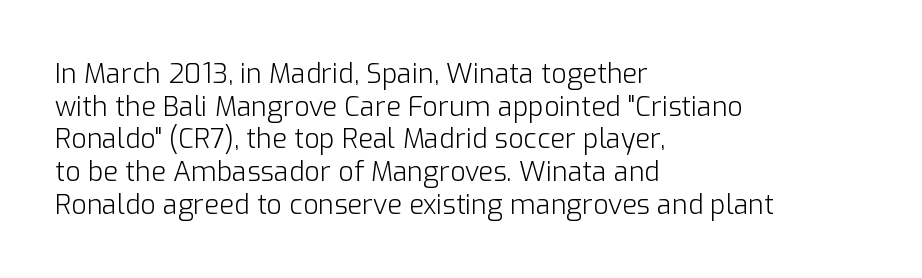
{"italic": "no", "bold": "no", "underline": "no", "align": "left", "line_spacing_ratio": 1.21, "letter_spacing": "normal", "letter_spacing_em": 0.0, "glyph_px": 27}
